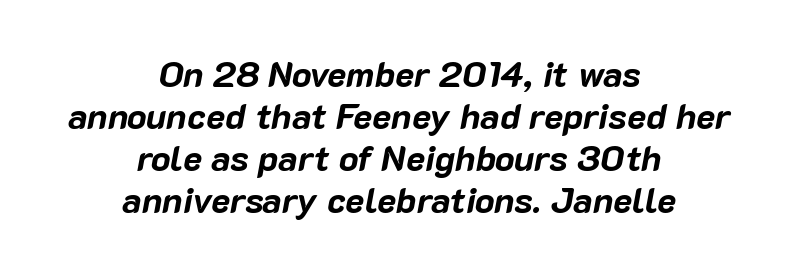
{"italic": "yes", "lean": "right", "slant_degrees": 10, "bold": "yes", "weight": "bold", "width": "normal", "stroke_contrast": "low", "x_height": "medium", "monospaced": "no", "underline": "no", "align": "center", "line_spacing_ratio": 1.17, "letter_spacing": "normal", "letter_spacing_em": 0.0, "glyph_px": 36}
